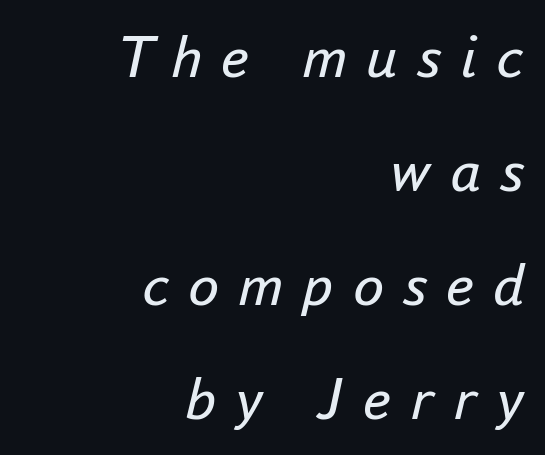
The image shows 62 px regular-weight type, italic (leaning right); set right-aligned, line spacing 1.84x, unusually wide letter spacing (+0.31 em), not underlined; low stroke contrast and a small x-height.
